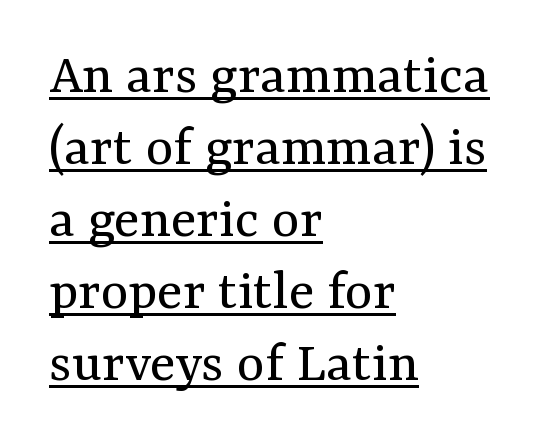
{"serif": "yes", "italic": "no", "bold": "no", "weight": "regular", "width": "normal", "stroke_contrast": "medium", "x_height": "medium", "monospaced": "no", "underline": "yes", "align": "left", "line_spacing_ratio": 1.22, "letter_spacing": "normal", "letter_spacing_em": 0.0, "glyph_px": 59}
